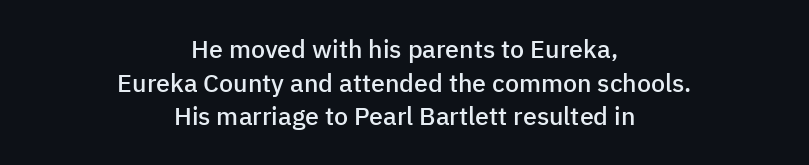
The image shows 25 px text type, upright; set centered, normal line spacing (1.35x), normal letter spacing, not underlined.
